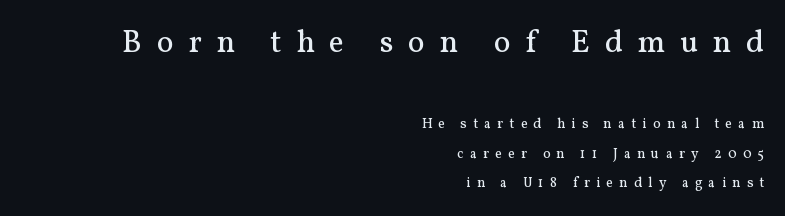
Q: Is the text bold? A: No.
Q: Is the text italic (slanted)? A: No, it is upright.
Q: Is the typeface a serif or a sans-serif typeface? A: Serif.
Q: Is the text underlined? A: No.
Q: How is the paragraph aligned? A: Right-aligned.
Q: Is the spacing between letters normal or unusually wide? A: Unusually wide.
Q: Is the spacing between lines tight, normal or loose? A: Loose.
Q: Which block of text is set in a larger size, the first (top) or the second (bottom)? A: The first (top) one.
Q: Width (condensed, normal, or wide)? A: Normal.
Q: Stroke contrast? A: Medium.
Q: x-height? A: Medium.
Q: Monospaced? A: No.
